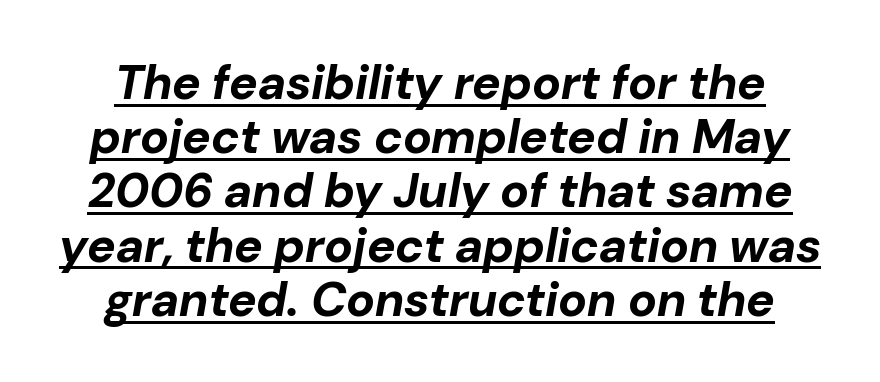
{"italic": "yes", "lean": "right", "slant_degrees": 10, "bold": "yes", "weight": "bold", "width": "normal", "stroke_contrast": "low", "x_height": "medium", "monospaced": "no", "underline": "yes", "line_spacing": "tight", "line_spacing_ratio": 1.13, "letter_spacing": "normal", "letter_spacing_em": 0.0, "glyph_px": 48}
